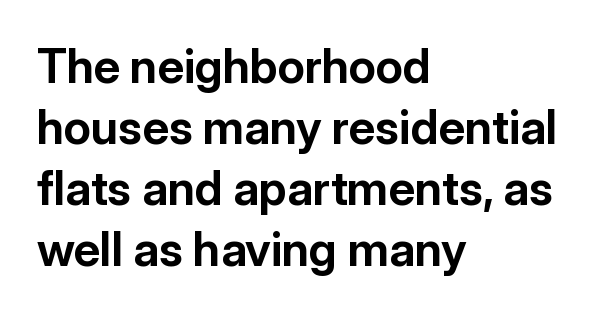
{"serif": "no", "italic": "no", "bold": "yes", "weight": "bold", "width": "normal", "stroke_contrast": "low", "x_height": "medium", "monospaced": "no", "underline": "no", "align": "left", "line_spacing": "normal", "line_spacing_ratio": 1.3, "letter_spacing": "normal", "letter_spacing_em": 0.0, "glyph_px": 47}
